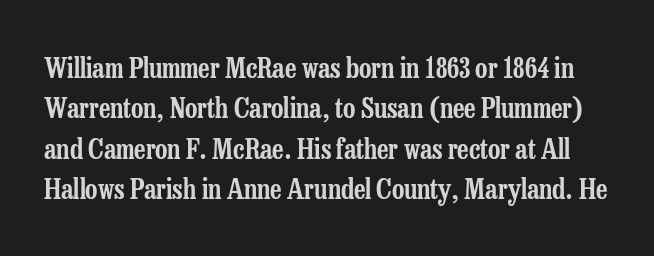
Q: Is the text italic (slanted)? A: No, it is upright.
Q: Is the text underlined? A: No.
Q: Is the spacing between letters normal or unusually wide? A: Normal.
Q: Is the spacing between lines tight, normal or loose? A: Normal.
